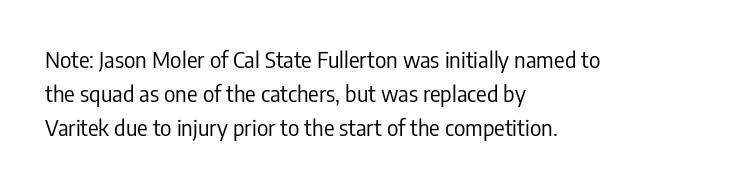
Q: Is the text bold? A: No.
Q: Is the text italic (slanted)? A: No, it is upright.
Q: Is the text underlined? A: No.
Q: How is the paragraph aligned? A: Left-aligned.
Q: Is the spacing between letters normal or unusually wide? A: Normal.
Q: Is the spacing between lines tight, normal or loose? A: Normal.
